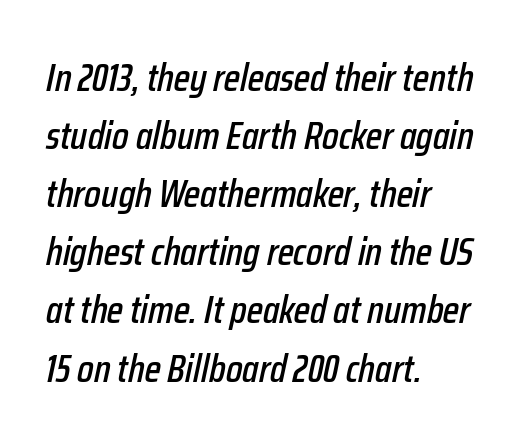
Q: Is the text italic (slanted)? A: Yes, it leans right by about 12 degrees.
Q: Is the text underlined? A: No.
Q: How is the paragraph aligned? A: Left-aligned.
Q: Is the spacing between letters normal or unusually wide? A: Normal.
Q: Is the spacing between lines tight, normal or loose? A: Normal.
Q: Width (condensed, normal, or wide)? A: Condensed.
Q: Stroke contrast? A: Low.
Q: x-height? A: Medium.
Q: Monospaced? A: No.
